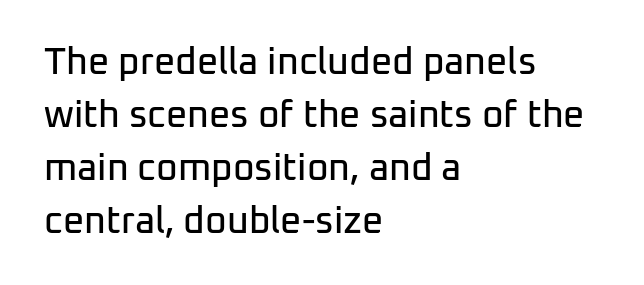
The gap between lines stays unmarked. This block has exactly the height ordinary leading produces. The face used here is proportionally spaced, like ordinary book or web type. This rendering employs a face without finishing strokes, i.e., a sans-serif. Posture: upright roman.
